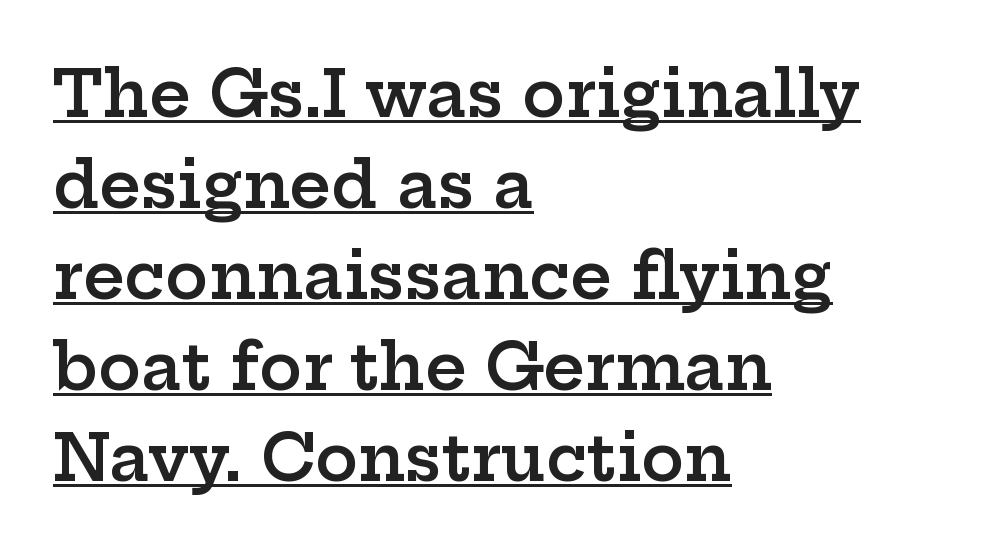
{"serif": "yes", "italic": "no", "bold": "semi", "weight": "semibold", "width": "wide", "stroke_contrast": "low", "x_height": "medium", "monospaced": "no", "underline": "yes", "align": "left", "line_spacing": "normal", "line_spacing_ratio": 1.42, "letter_spacing": "normal", "letter_spacing_em": 0.0, "glyph_px": 64}
